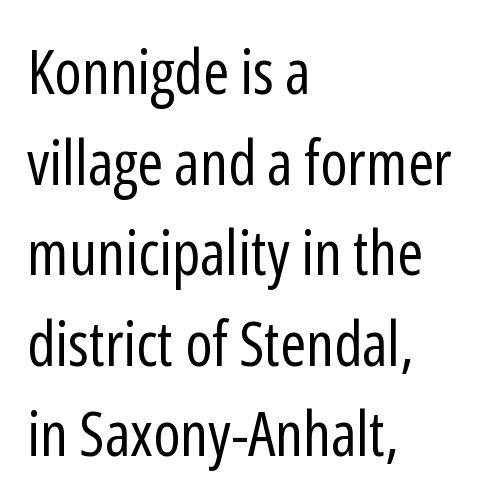
{"serif": "no", "italic": "no", "bold": "no", "weight": "regular", "width": "condensed", "stroke_contrast": "low", "x_height": "medium", "monospaced": "no", "underline": "no", "align": "left", "line_spacing": "normal", "line_spacing_ratio": 1.46, "letter_spacing": "normal", "letter_spacing_em": 0.0, "glyph_px": 62}
